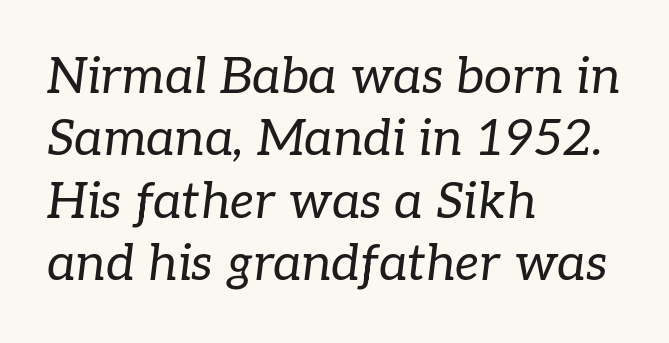
{"serif": "yes", "italic": "yes", "lean": "right", "slant_degrees": 7, "bold": "no", "weight": "regular", "width": "normal", "stroke_contrast": "low", "x_height": "medium", "monospaced": "no", "underline": "no", "align": "left", "line_spacing": "normal", "line_spacing_ratio": 1.25, "letter_spacing": "normal", "letter_spacing_em": 0.0, "glyph_px": 50}
